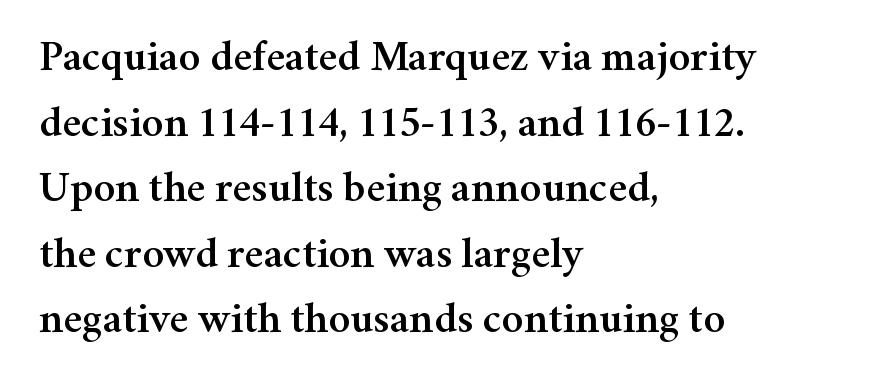
Q: Is the text italic (slanted)? A: No, it is upright.
Q: Is the typeface a serif or a sans-serif typeface? A: Serif.
Q: Is the text underlined? A: No.
Q: How is the paragraph aligned? A: Left-aligned.
Q: Is the spacing between letters normal or unusually wide? A: Normal.
Q: Is the spacing between lines tight, normal or loose? A: Normal.
Q: Width (condensed, normal, or wide)? A: Normal.
Q: Stroke contrast? A: Medium.
Q: x-height? A: Medium.
Q: Monospaced? A: No.
